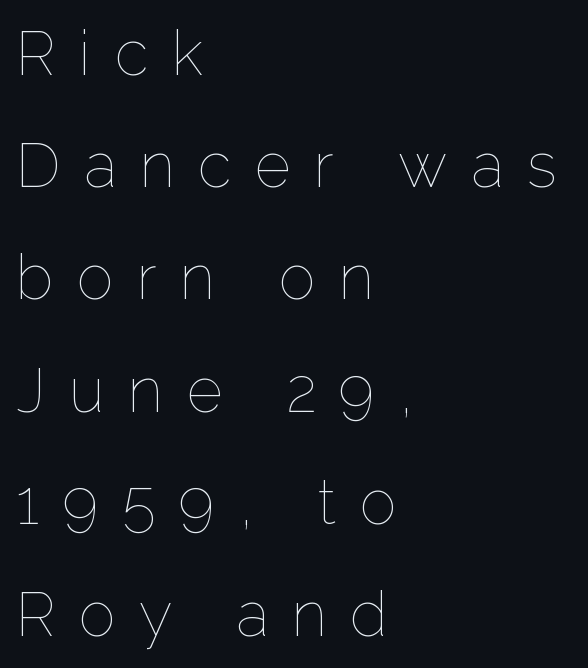
Q: Is the text bold? A: No.
Q: Is the text italic (slanted)? A: No, it is upright.
Q: Is the text underlined? A: No.
Q: How is the paragraph aligned? A: Left-aligned.
Q: Is the spacing between letters normal or unusually wide? A: Unusually wide.
Q: Width (condensed, normal, or wide)? A: Normal.
Q: Stroke contrast? A: Low.
Q: x-height? A: Medium.
Q: Monospaced? A: No.
